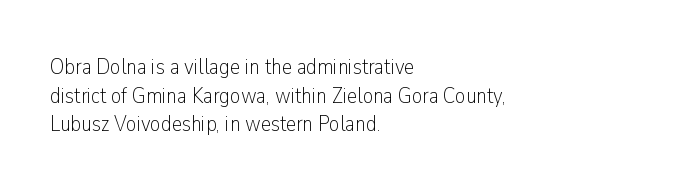
Q: Is the text bold? A: No.
Q: Is the text italic (slanted)? A: No, it is upright.
Q: Is the text underlined? A: No.
Q: How is the paragraph aligned? A: Left-aligned.
Q: Is the spacing between letters normal or unusually wide? A: Normal.
